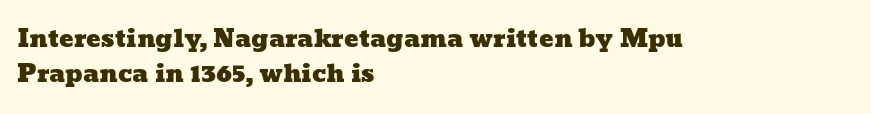
This sample uses plain, unmodified letter spacing. The text block is weighted toward the left margin, trailing off unevenly rightward. Letters rest on an invisible, unmarked baseline. Does the leading feel generous? No, just average.
